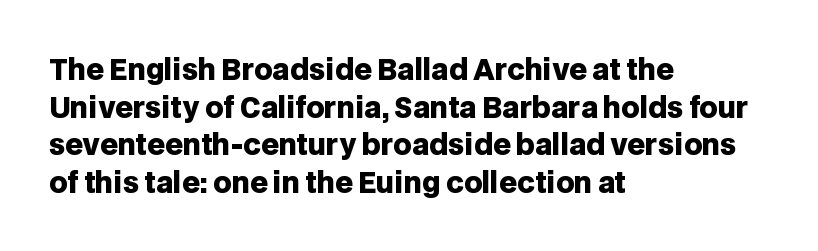
{"serif": "no", "italic": "no", "bold": "yes", "weight": "heavy", "width": "normal", "stroke_contrast": "low", "x_height": "large", "monospaced": "no", "underline": "no", "align": "left", "line_spacing": "normal", "line_spacing_ratio": 1.34, "letter_spacing": "normal", "letter_spacing_em": 0.0, "glyph_px": 28}
